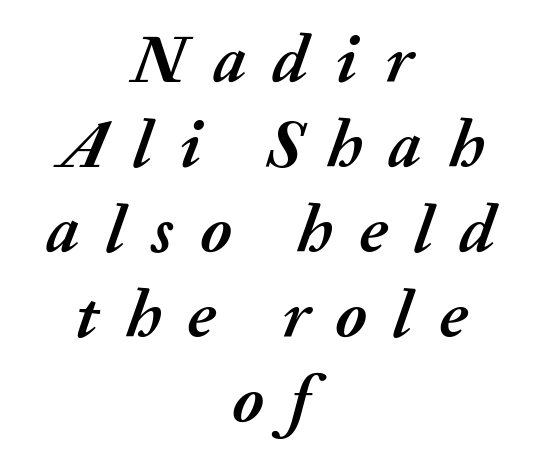
{"italic": "yes", "lean": "right", "slant_degrees": 20, "bold": "yes", "weight": "semibold", "width": "normal", "stroke_contrast": "medium", "x_height": "medium", "monospaced": "no", "underline": "no", "align": "center", "line_spacing": "normal", "line_spacing_ratio": 1.27, "letter_spacing": "wide", "letter_spacing_em": 0.4, "glyph_px": 67}
